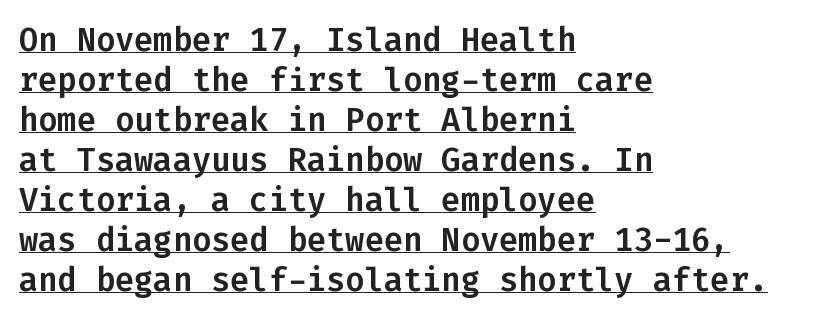
Tracking here is standard; glyphs follow each other at the usual distance. The specimen includes a rule beneath the text block's lines. Where is the straight margin? On the left. The rendering uses typewriter-style spacing with identical character cells. You can tell it's not italic because the verticals are truly vertical.
